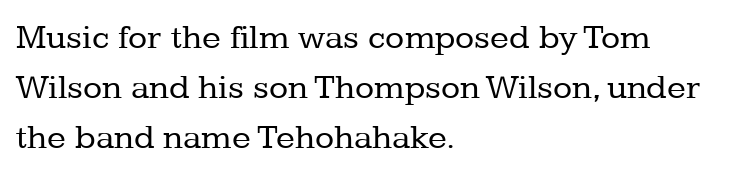
{"serif": "yes", "italic": "no", "bold": "no", "weight": "regular", "width": "normal", "stroke_contrast": "low", "x_height": "medium", "monospaced": "no", "underline": "no", "align": "left", "line_spacing": "normal", "line_spacing_ratio": 1.43, "letter_spacing": "normal", "letter_spacing_em": 0.0, "glyph_px": 35}
